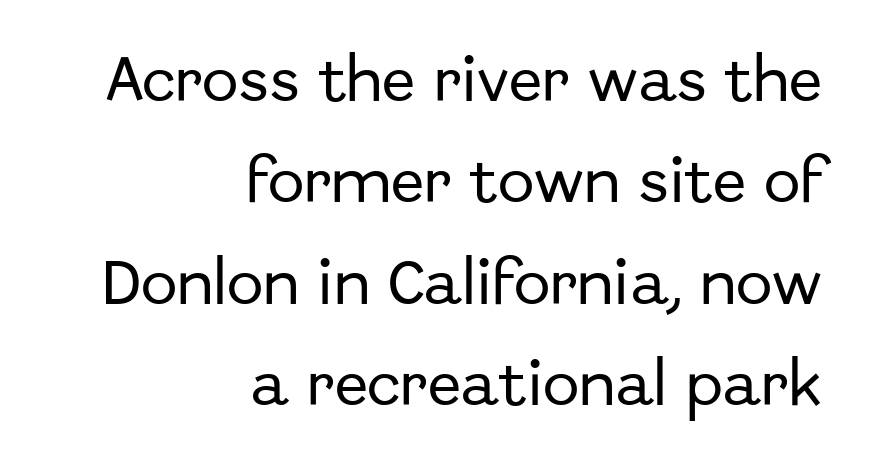
The image shows 49 px sans-serif type, upright; set right-aligned, loose line spacing (2.07x), normal letter spacing, not underlined; low stroke contrast and a medium x-height.
